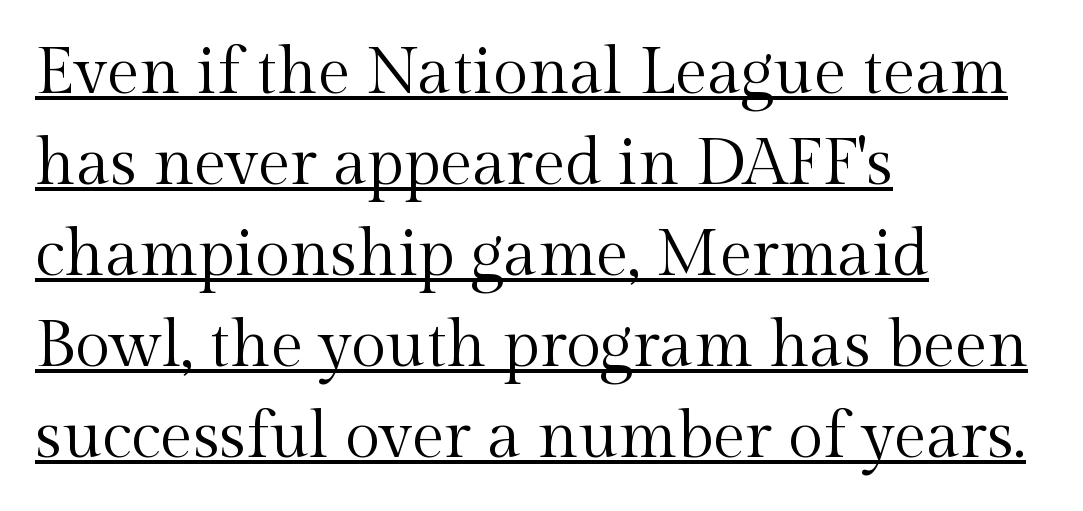
A continuous stroke trails under the words, as in a hyperlink. The paragraph shown leans on its left margin. Italic? Not at all — the glyphs are vertical. Regular leading. The horizontal fit of the characters is conventional and even.
